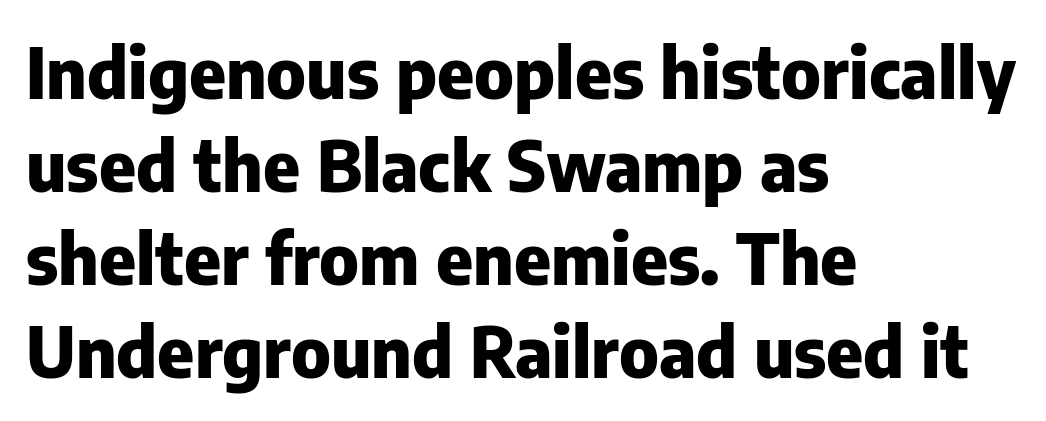
The paragraph shown leans on its left margin. Check the space under the baseline: it is left empty. This is heavy type, rendered in bold. Students, observe: this is what conventionally led text looks like. A typesetter would call this proportional, since set widths differ per character. A typesetter would call this zero additional tracking.
